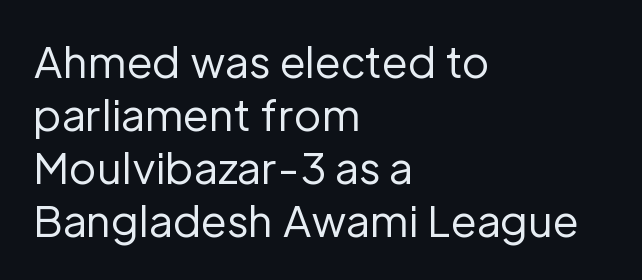
{"serif": "no", "italic": "no", "bold": "no", "weight": "regular", "width": "normal", "stroke_contrast": "low", "x_height": "medium", "monospaced": "no", "underline": "no", "align": "left", "line_spacing": "normal", "line_spacing_ratio": 1.26, "letter_spacing": "normal", "letter_spacing_em": 0.0, "glyph_px": 42}
